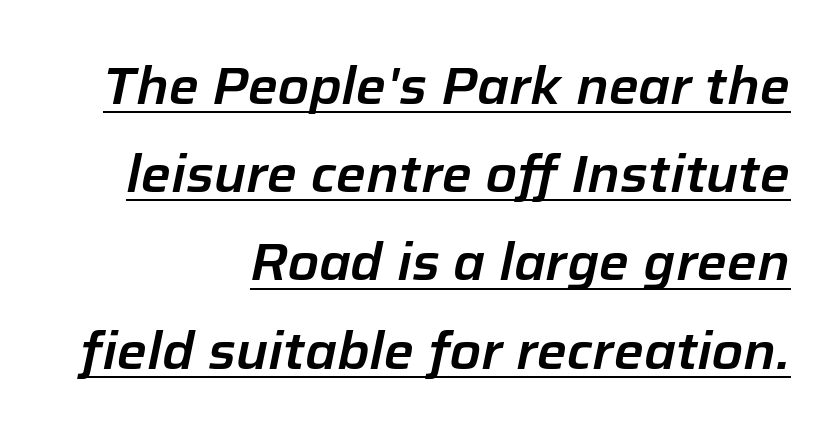
Q: Is the text italic (slanted)? A: Yes, it leans right by about 12 degrees.
Q: Is the text underlined? A: Yes.
Q: How is the paragraph aligned? A: Right-aligned.
Q: Is the spacing between letters normal or unusually wide? A: Normal.
Q: Width (condensed, normal, or wide)? A: Normal.
Q: Stroke contrast? A: Low.
Q: x-height? A: Medium.
Q: Monospaced? A: No.
